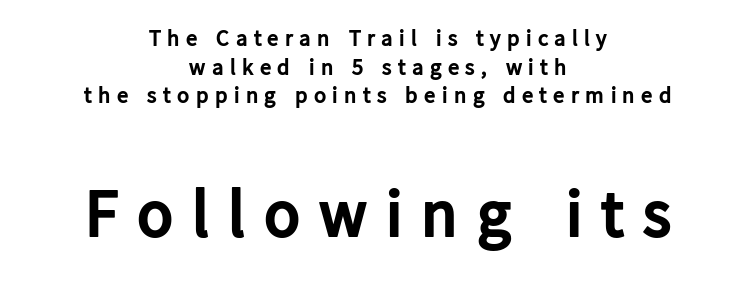
Tracking value appears strongly positive — letters spread wide. Regular leading. Compared with a flush-left layout, this one balances lines on the center instead. Do the characters align in a grid? No, the font is proportional. Each glyph is drawn with heavy, bold strokes. This sample uses an upright cut, with every glyph sitting square on the baseline.
